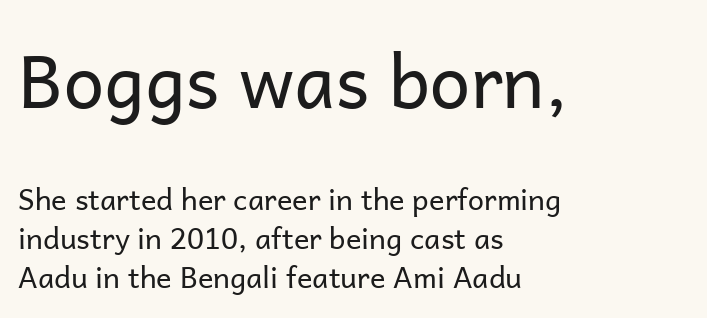
The weight would be labelled regular, book, light, or lighter still. Here the designer chose a conventional face with non-uniform glyph widths. Clear beneath every line of the passage. Ordinary non-slanted type is in use. A student would notice the top passage is typeset larger than what follows.
